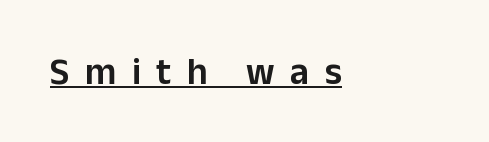
Upright lettering throughout. The face used here is a sans, in the tradition of grotesques and geometrics. Proportional: the letters do not fall into vertical columns. Reading down the block, your eye returns to a fixed left position each line.
